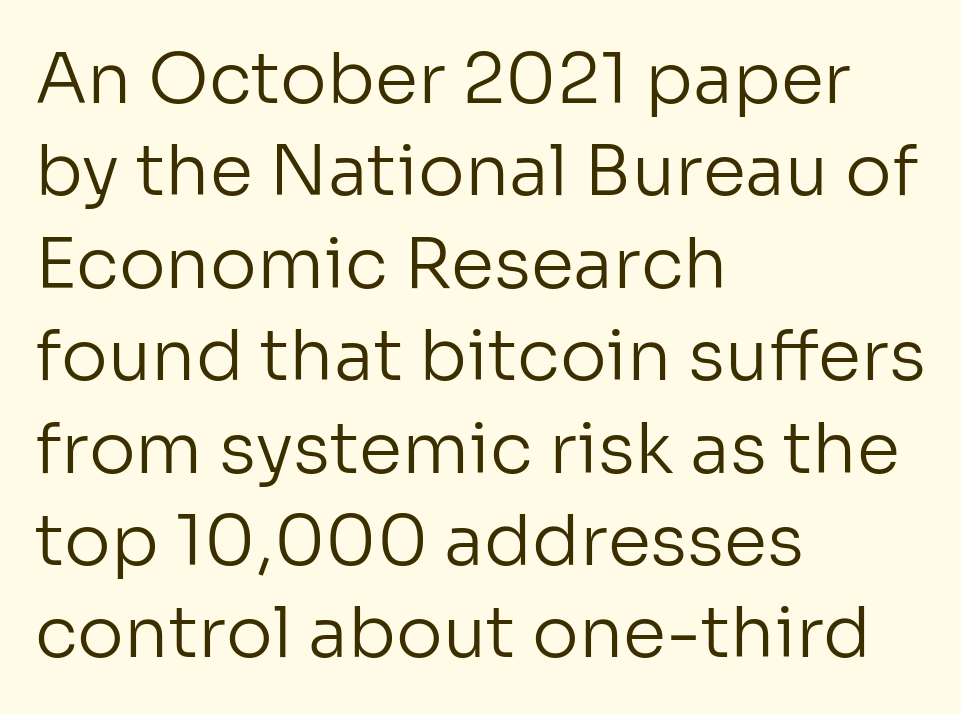
Q: Is the text bold? A: No.
Q: Is the text italic (slanted)? A: No, it is upright.
Q: Is the typeface a serif or a sans-serif typeface? A: Sans-serif.
Q: Is the text underlined? A: No.
Q: How is the paragraph aligned? A: Left-aligned.
Q: Is the spacing between letters normal or unusually wide? A: Normal.
Q: Is the spacing between lines tight, normal or loose? A: Normal.
Q: Width (condensed, normal, or wide)? A: Normal.
Q: Stroke contrast? A: Low.
Q: x-height? A: Medium.
Q: Monospaced? A: No.
